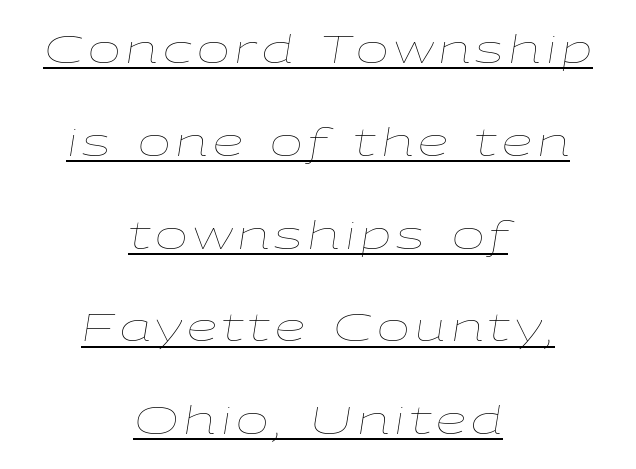
Q: Is the text bold? A: No.
Q: Is the text italic (slanted)? A: Yes, it leans right by about 9 degrees.
Q: Is the text underlined? A: Yes.
Q: How is the paragraph aligned? A: Centered.
Q: Is the spacing between lines tight, normal or loose? A: Loose.
Q: Width (condensed, normal, or wide)? A: Wide.
Q: Stroke contrast? A: Low.
Q: x-height? A: Medium.
Q: Monospaced? A: No.
